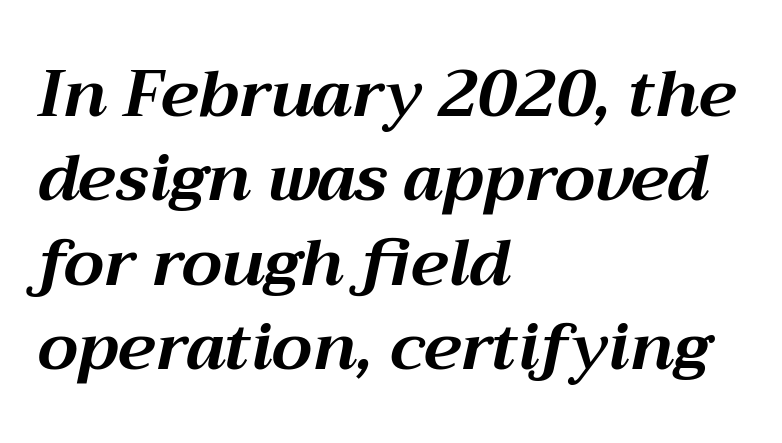
The image shows 65 px bold type, italic (leaning right); set left-aligned, normal line spacing (1.3x), normal letter spacing, not underlined; medium stroke contrast and a medium x-height.
